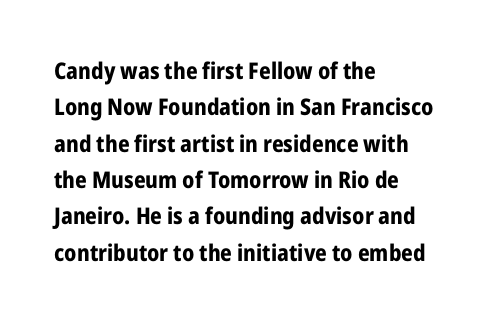
Q: Is the text bold? A: Yes.
Q: Is the text italic (slanted)? A: No, it is upright.
Q: Is the text underlined? A: No.
Q: How is the paragraph aligned? A: Left-aligned.
Q: Is the spacing between letters normal or unusually wide? A: Normal.
Q: Is the spacing between lines tight, normal or loose? A: Normal.
